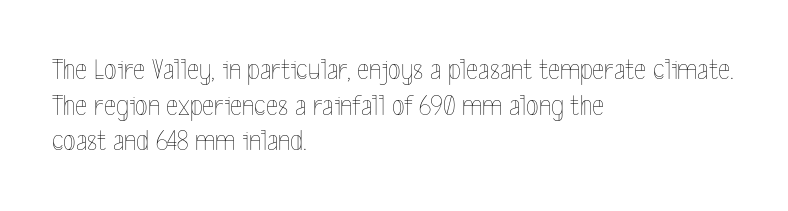
{"italic": "no", "bold": "no", "weight": "thin", "width": "condensed", "x_height": "medium", "monospaced": "no", "underline": "no", "align": "left", "line_spacing_ratio": 1.23, "letter_spacing": "normal", "letter_spacing_em": 0.0, "glyph_px": 29}
